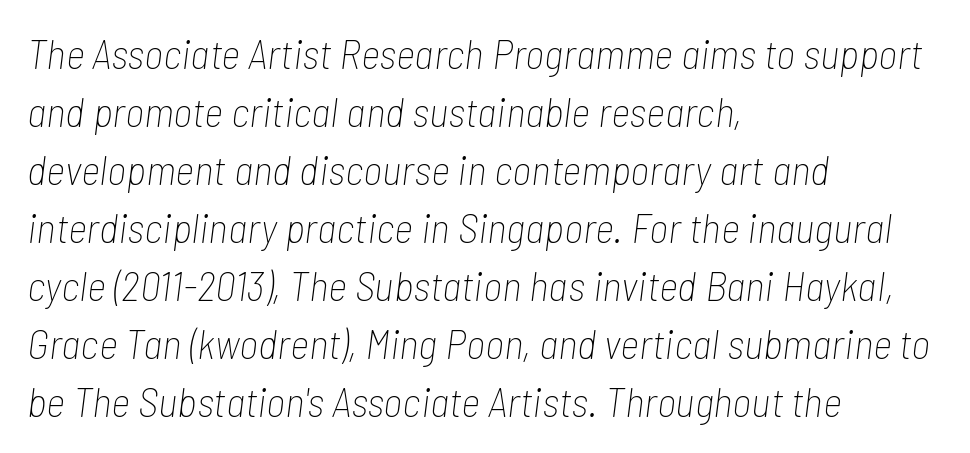
The image shows 42 px thin, condensed type, italic (leaning right); set left-aligned, normal line spacing (1.38x), normal letter spacing, not underlined; low stroke contrast and a medium x-height.
